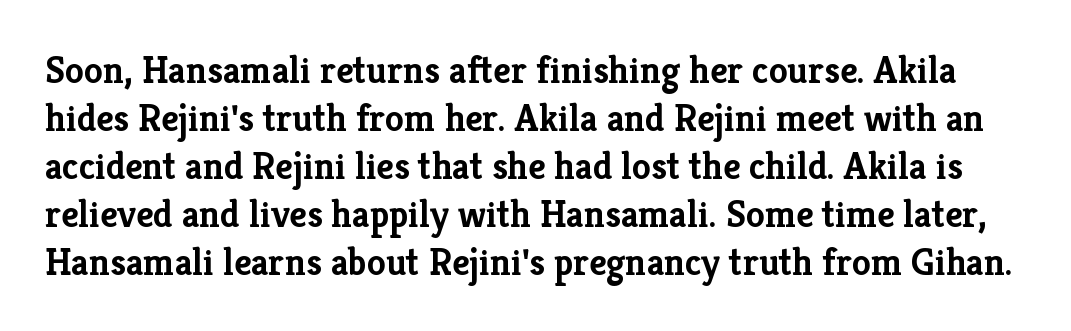
Rendered with straight, roman letterforms. I'd call this a serif setting — the letters wear small feet. A normal amount of white space separates one row of letters from the next. The face used here is proportionally spaced, like ordinary book or web type.
